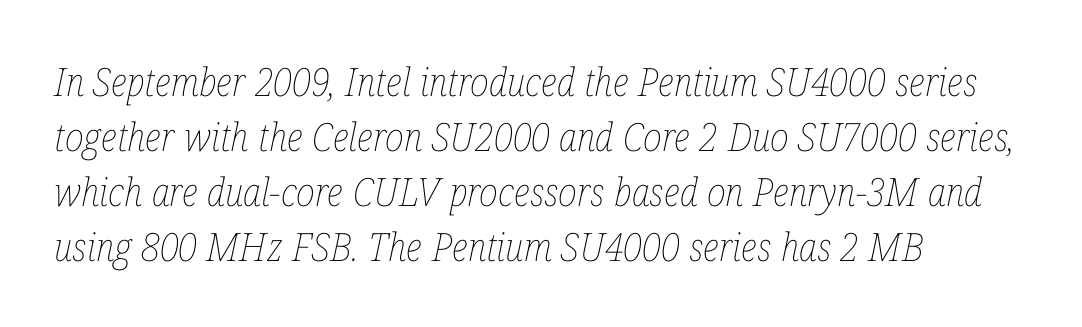
Q: Is the text bold? A: No.
Q: Is the text italic (slanted)? A: Yes, it leans right by about 12 degrees.
Q: Is the text underlined? A: No.
Q: How is the paragraph aligned? A: Left-aligned.
Q: Is the spacing between letters normal or unusually wide? A: Normal.
Q: Is the spacing between lines tight, normal or loose? A: Normal.
Q: Width (condensed, normal, or wide)? A: Condensed.
Q: Stroke contrast? A: Low.
Q: x-height? A: Medium.
Q: Monospaced? A: No.
